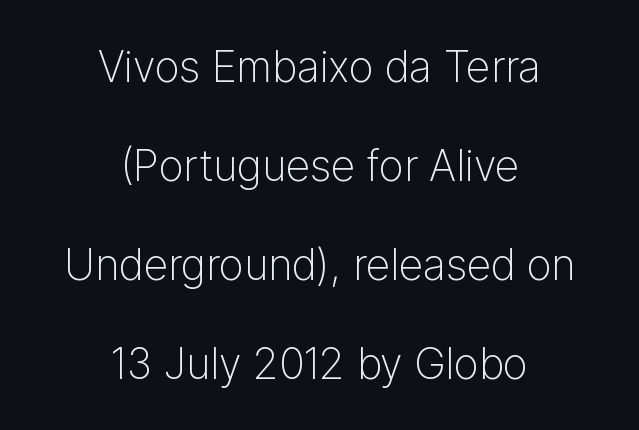
{"serif": "no", "italic": "no", "bold": "no", "weight": "light", "width": "normal", "stroke_contrast": "low", "x_height": "medium", "monospaced": "no", "underline": "no", "align": "center", "line_spacing": "loose", "line_spacing_ratio": 2.3, "letter_spacing": "normal", "letter_spacing_em": 0.0, "glyph_px": 43}
